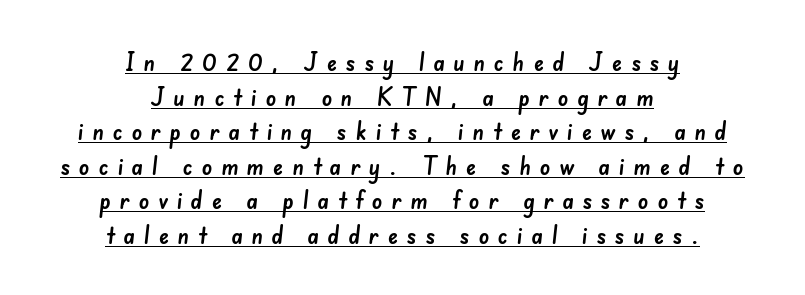
Q: Is the text underlined? A: Yes.
Q: How is the paragraph aligned? A: Centered.
Q: Is the spacing between letters normal or unusually wide? A: Unusually wide.
Q: Is the spacing between lines tight, normal or loose? A: Normal.
